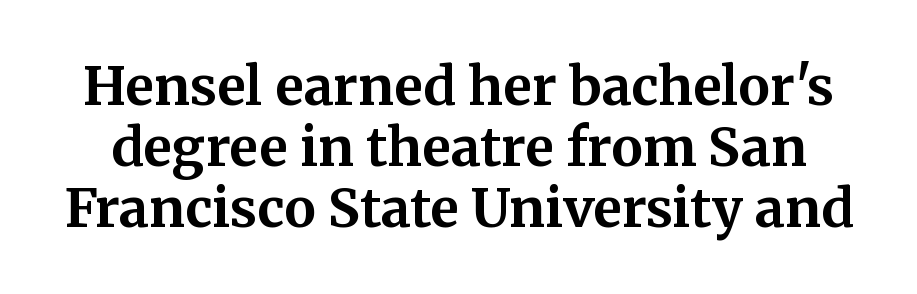
The image shows 53 px bold serif type, upright; set tight line spacing (1.15x), normal letter spacing, not underlined; medium stroke contrast and a medium x-height.
